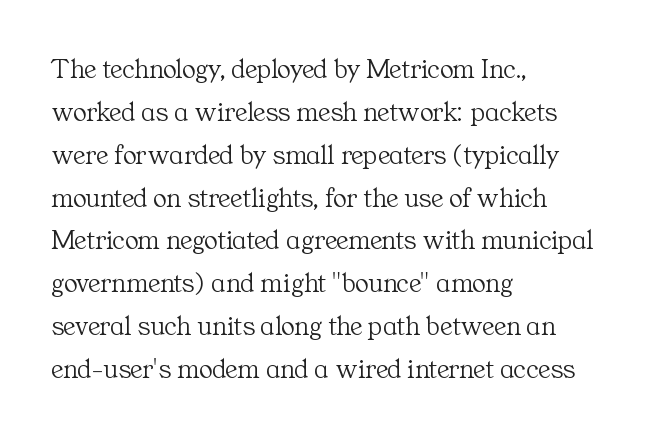
{"serif": "yes", "italic": "no", "bold": "no", "weight": "light", "width": "normal", "stroke_contrast": "medium", "x_height": "medium", "monospaced": "no", "underline": "no", "align": "left", "line_spacing": "normal", "line_spacing_ratio": 1.53, "letter_spacing": "normal", "letter_spacing_em": 0.0, "glyph_px": 28}
